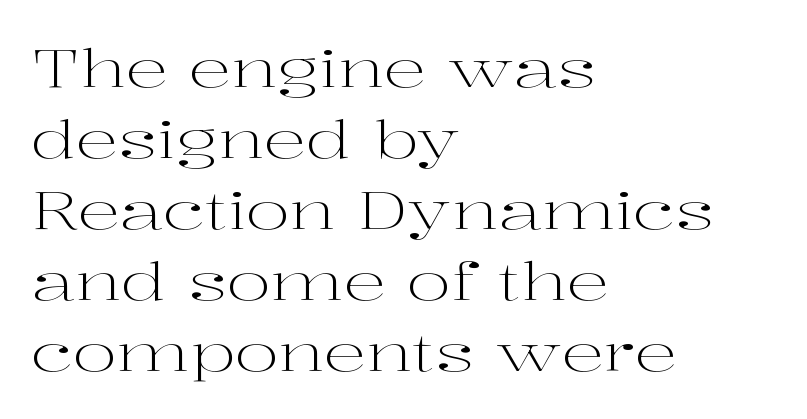
{"serif": "yes", "italic": "no", "bold": "no", "weight": "light", "width": "wide", "stroke_contrast": "high", "x_height": "medium", "monospaced": "no", "underline": "no", "align": "left", "line_spacing": "normal", "line_spacing_ratio": 1.34, "letter_spacing": "normal", "letter_spacing_em": 0.0, "glyph_px": 53}
